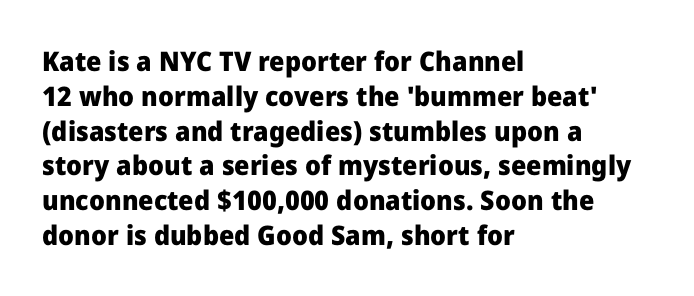
The words here are not underlined. Style check: upright. Typesetter's note: full bold, strokes at maximum text heaviness. Left-aligned paragraph, ragged on the right. One glance says typical: line gaps are just what's usual. Look at the tracking — it's just the regular setting, nothing added.
